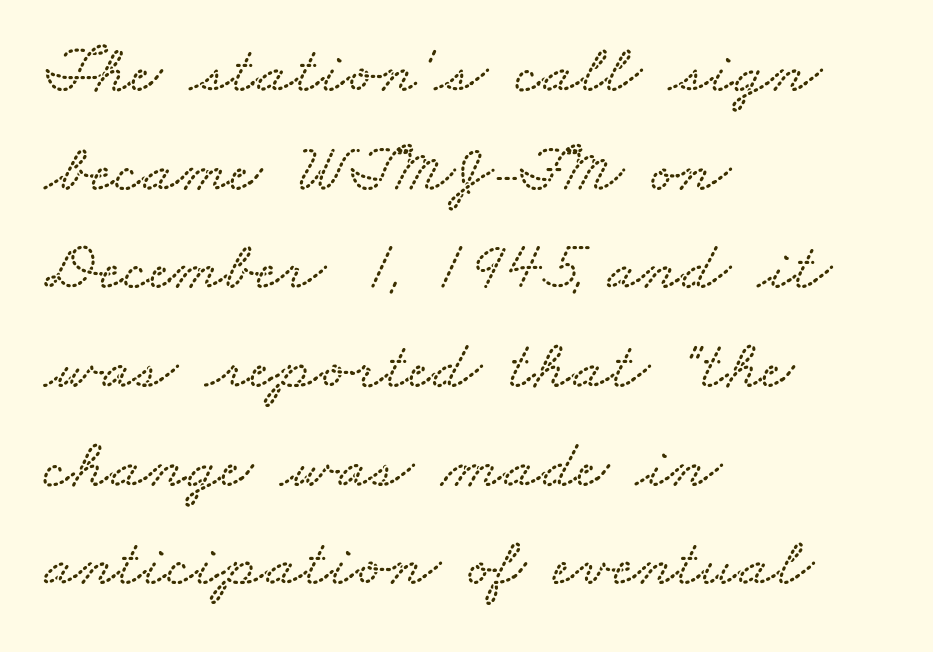
The image shows 69 px wide type; set left-aligned, normal line spacing (1.43x), normal letter spacing, not underlined; low stroke contrast and a small x-height.
